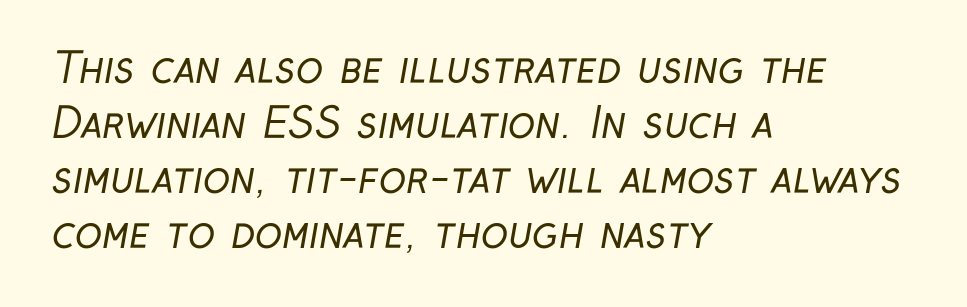
The image shows 41 px regular-weight, condensed sans-serif type; set left-aligned, normal line spacing (1.34x), normal letter spacing, not underlined; low stroke contrast and a medium x-height.
